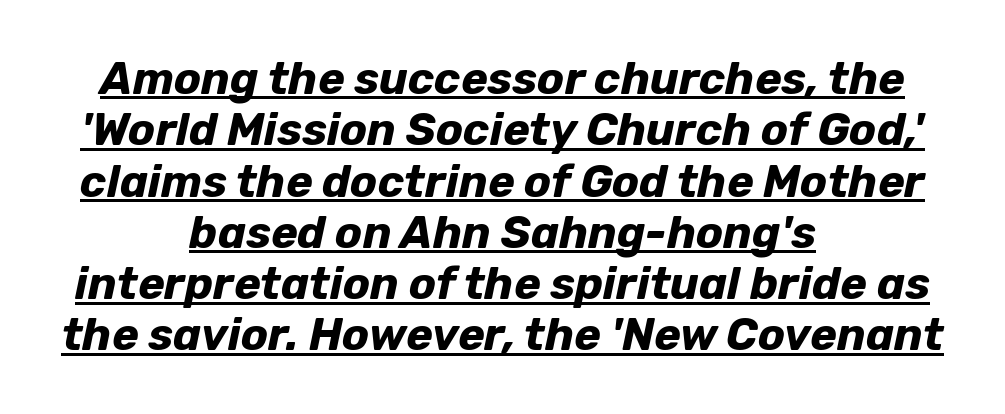
The image shows 45 px bold type, italic (leaning right); set centered, tight line spacing (1.14x), normal letter spacing, underlined; low stroke contrast and a medium x-height.
